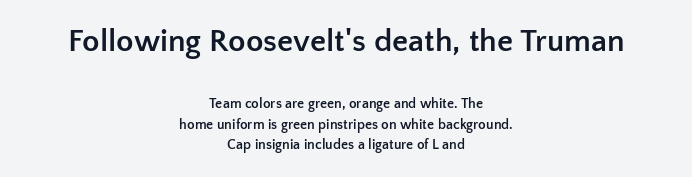
Q: Is the text bold? A: Yes.
Q: Is the text italic (slanted)? A: No, it is upright.
Q: Is the typeface a serif or a sans-serif typeface? A: Sans-serif.
Q: Is the text underlined? A: No.
Q: How is the paragraph aligned? A: Centered.
Q: Is the spacing between letters normal or unusually wide? A: Normal.
Q: Is the spacing between lines tight, normal or loose? A: Normal.
Q: Which block of text is set in a larger size, the first (top) or the second (bottom)? A: The first (top) one.
Q: Width (condensed, normal, or wide)? A: Normal.
Q: Stroke contrast? A: Low.
Q: x-height? A: Medium.
Q: Monospaced? A: No.
